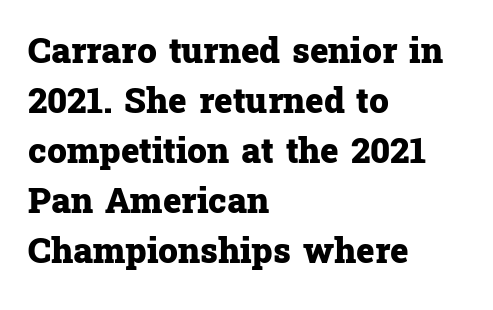
The image shows 35 px heavy serif type, upright; set left-aligned, normal line spacing (1.43x), normal letter spacing, not underlined; low stroke contrast and a medium x-height.
